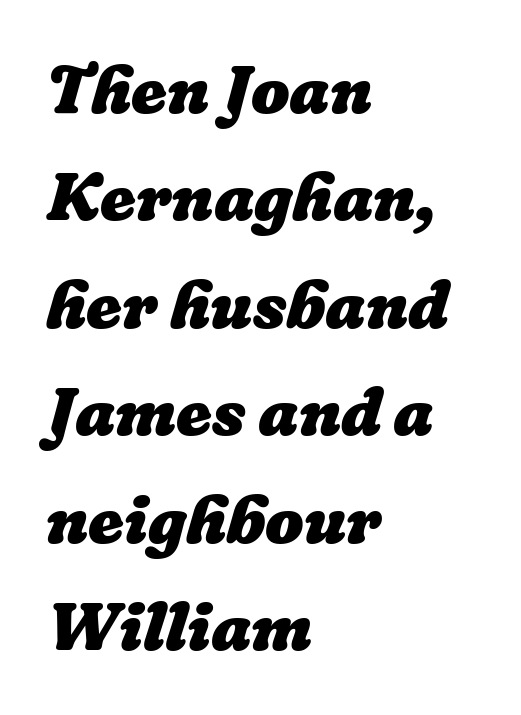
Q: Is the text bold? A: Yes.
Q: Is the text underlined? A: No.
Q: How is the paragraph aligned? A: Left-aligned.
Q: Is the spacing between letters normal or unusually wide? A: Normal.
Q: Is the spacing between lines tight, normal or loose? A: Normal.
Q: Width (condensed, normal, or wide)? A: Normal.
Q: Stroke contrast? A: Low.
Q: x-height? A: Medium.
Q: Monospaced? A: No.
